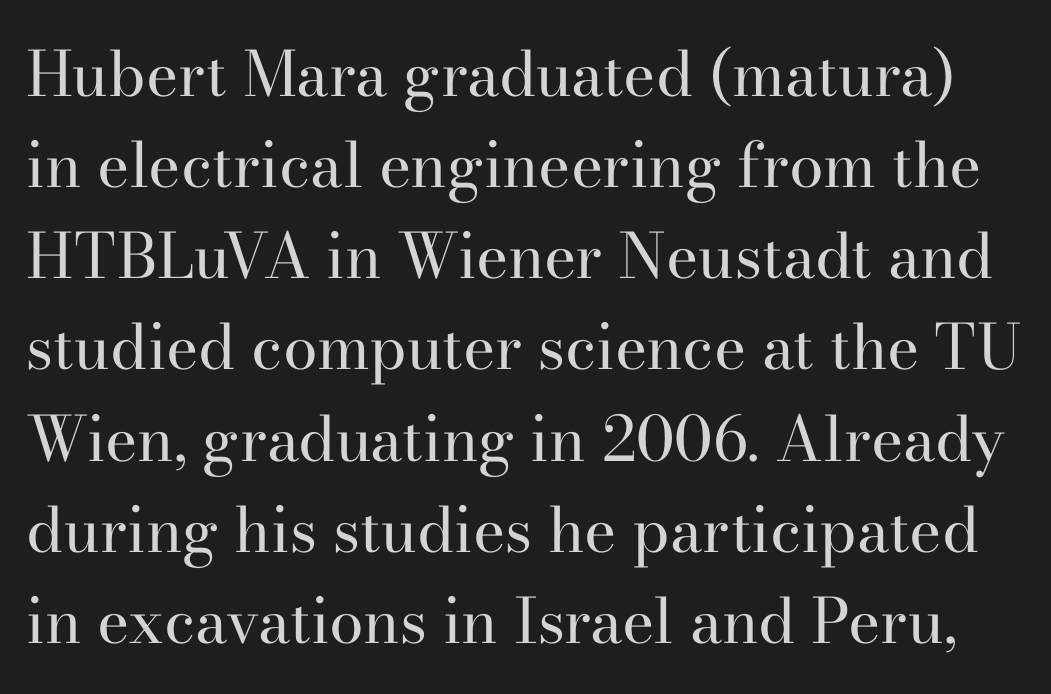
Q: Is the text bold? A: No.
Q: Is the text italic (slanted)? A: No, it is upright.
Q: Is the typeface a serif or a sans-serif typeface? A: Serif.
Q: Is the text underlined? A: No.
Q: Is the spacing between letters normal or unusually wide? A: Normal.
Q: Is the spacing between lines tight, normal or loose? A: Normal.
Q: Width (condensed, normal, or wide)? A: Normal.
Q: Stroke contrast? A: High.
Q: x-height? A: Small.
Q: Monospaced? A: No.
